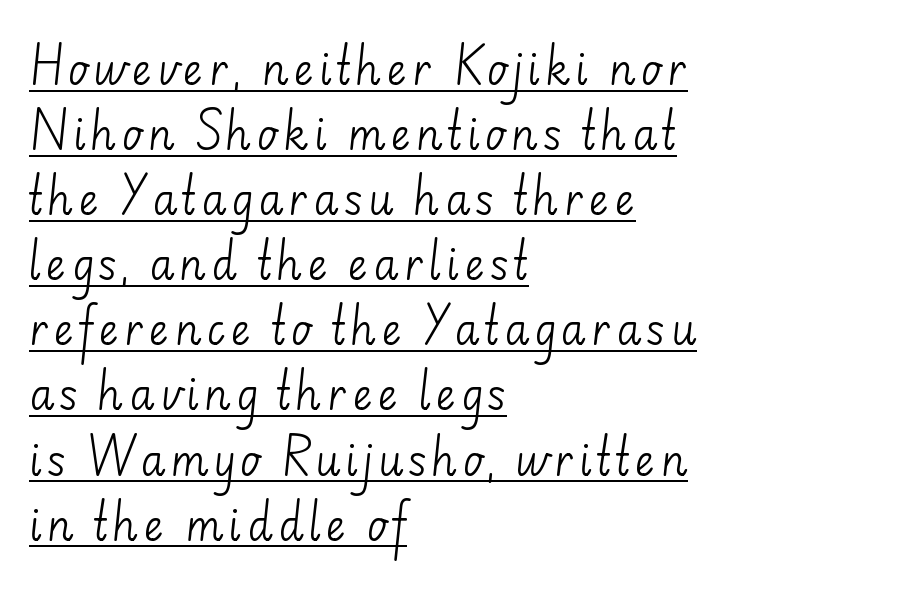
The image shows 42 px light sans-serif type; set left-aligned, normal line spacing (1.55x), underlined; low stroke contrast and a small x-height.
